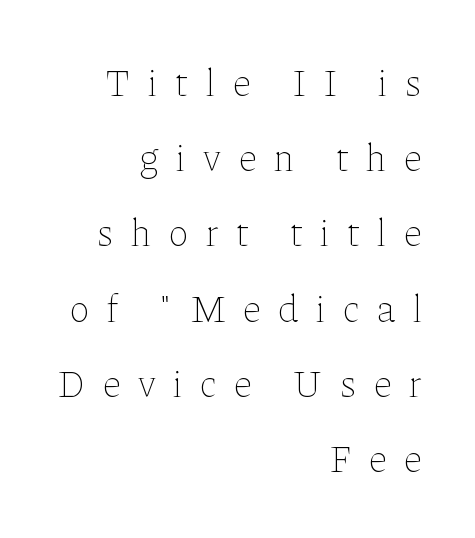
The image shows 38 px thin type, upright; set right-aligned, loose line spacing (1.98x), unusually wide letter spacing (+0.46 em), not underlined; low stroke contrast and a medium x-height.
